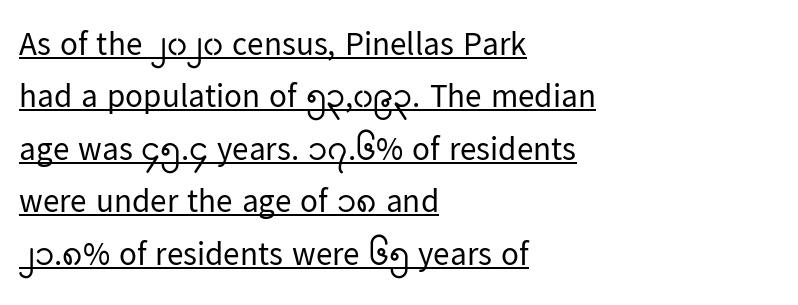
Q: Is the text bold? A: No.
Q: Is the text italic (slanted)? A: No, it is upright.
Q: Is the typeface a serif or a sans-serif typeface? A: Sans-serif.
Q: Is the text underlined? A: Yes.
Q: How is the paragraph aligned? A: Left-aligned.
Q: Is the spacing between letters normal or unusually wide? A: Normal.
Q: Is the spacing between lines tight, normal or loose? A: Normal.
Q: Width (condensed, normal, or wide)? A: Normal.
Q: Stroke contrast? A: Low.
Q: x-height? A: Medium.
Q: Monospaced? A: No.
